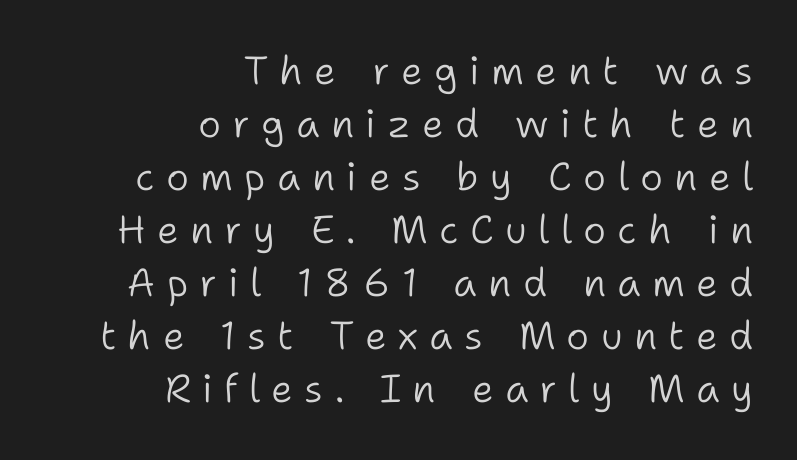
Any mark beneath the type? The region is blank. Regular leading. Stroke terminals: plain, sans-serif. This sample is right-justified, so line beginnings fall wherever the words allow.
